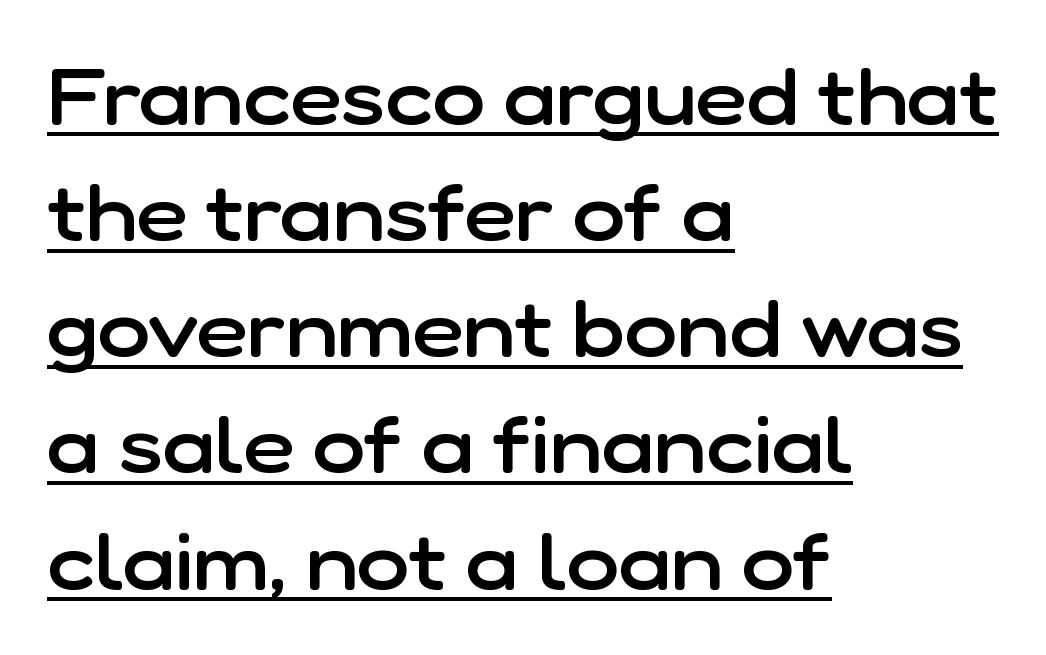
The image shows 79 px semibold sans-serif type, upright; set left-aligned, normal line spacing (1.47x), normal letter spacing, underlined; low stroke contrast and a medium x-height.
